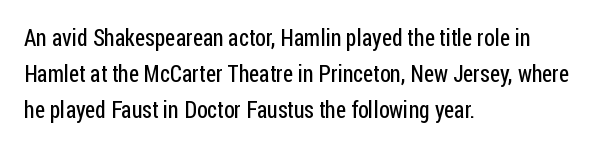
The foot of each line stays bare and open. It's the straight-up-and-down kind of type. The gaps between neighbouring characters are ordinary and unremarkable. A normal amount of white space separates one row of letters from the next. Typeset ragged right — the left edge is the straight one. Is the stroke heavy? The answer is a plain regular-or-lighter.
